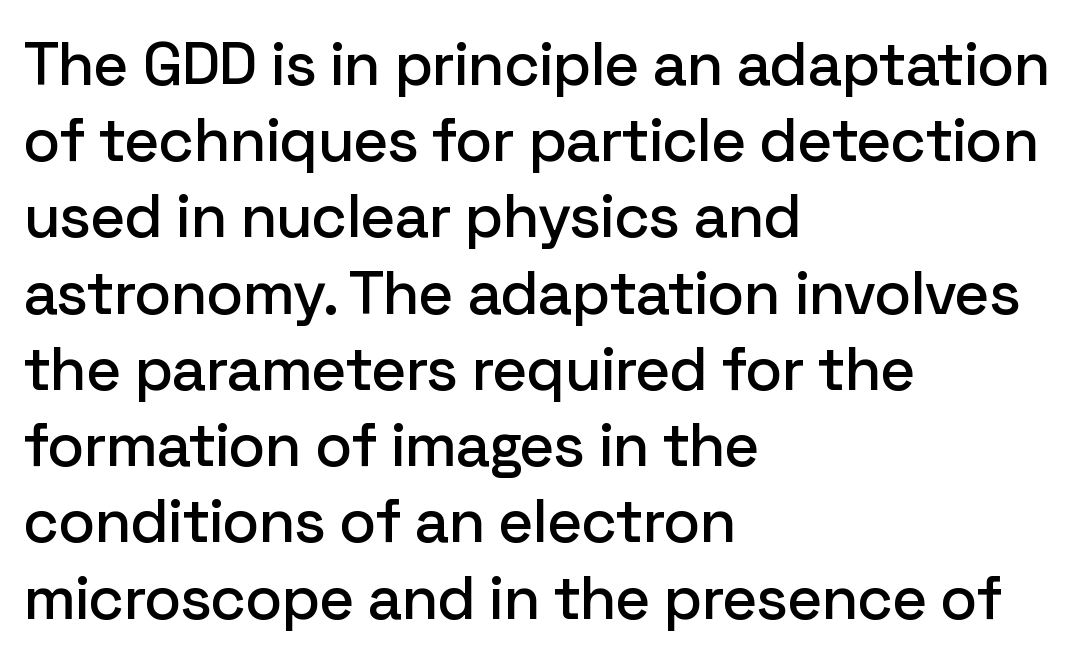
The image shows 61 px sans-serif type, upright; set left-aligned, normal line spacing (1.25x), normal letter spacing, not underlined; low stroke contrast and a medium x-height.
